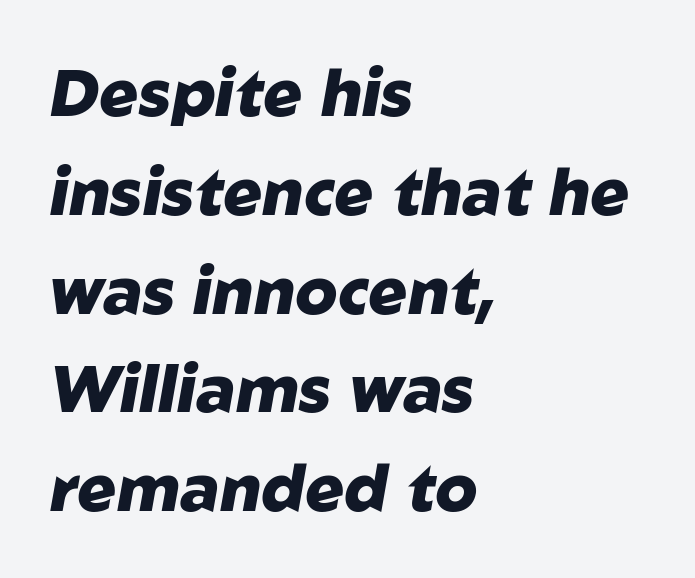
Q: Is the text bold? A: Yes.
Q: Is the text italic (slanted)? A: Yes, it leans right by about 10 degrees.
Q: Is the text underlined? A: No.
Q: How is the paragraph aligned? A: Left-aligned.
Q: Is the spacing between letters normal or unusually wide? A: Normal.
Q: Is the spacing between lines tight, normal or loose? A: Normal.
Q: Width (condensed, normal, or wide)? A: Normal.
Q: Stroke contrast? A: Low.
Q: x-height? A: Medium.
Q: Monospaced? A: No.
